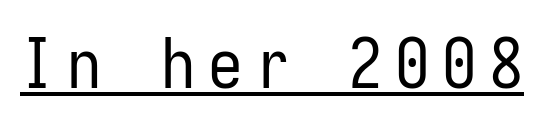
{"serif": "no", "italic": "no", "bold": "no", "weight": "regular", "width": "condensed", "stroke_contrast": "low", "x_height": "medium", "underline": "yes", "glyph_px": 69}
